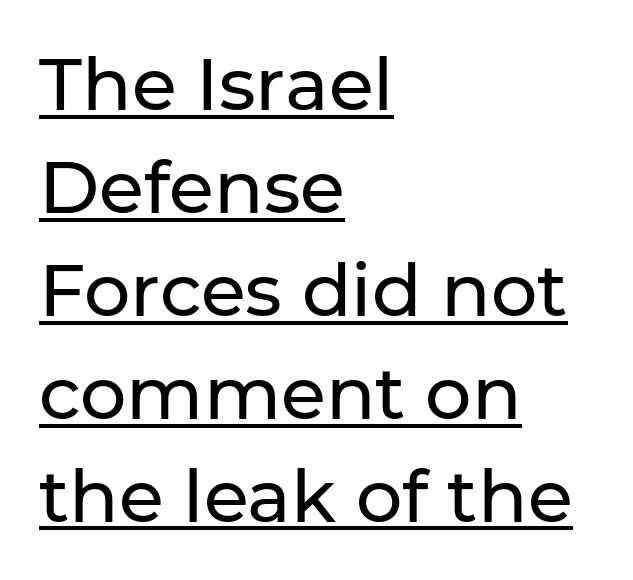
{"serif": "no", "italic": "no", "width": "normal", "stroke_contrast": "low", "x_height": "medium", "monospaced": "no", "underline": "yes", "align": "left", "line_spacing": "normal", "line_spacing_ratio": 1.41, "letter_spacing": "normal", "letter_spacing_em": 0.0, "glyph_px": 73}
